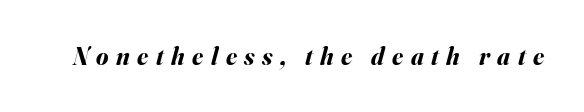
The tracking jumps out immediately: characters are airy and widely separated. Bare-footed words on every line. The rendering applies a slant to the glyphs. Compared with an ordinary text face, these strokes are far heavier — a full bold.
